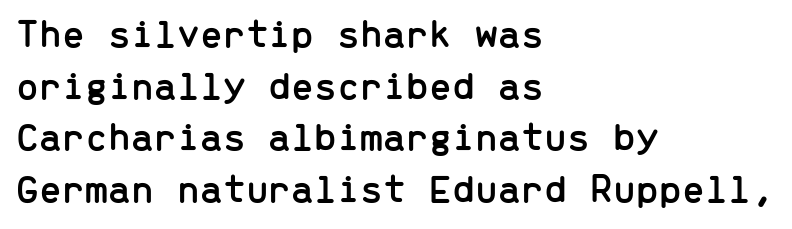
The type family on display is of the sans-serif kind. Line starts are locked; line ends wander. Decoration check: the copy has no underline. The vertical gap from one line to the next is medium.
